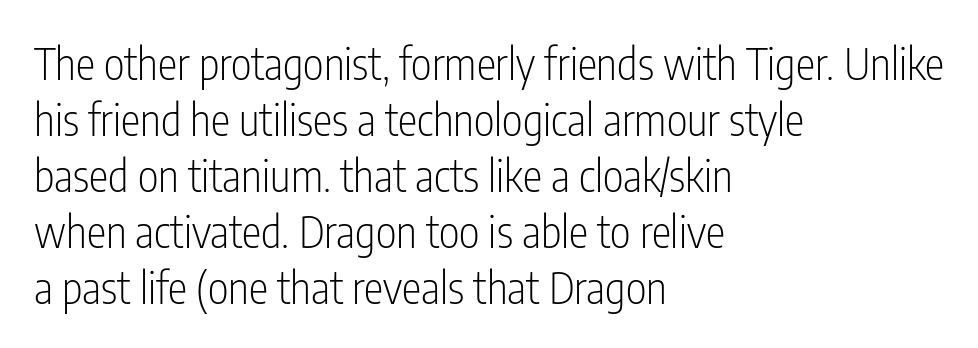
Q: Is the text bold? A: No.
Q: Is the text italic (slanted)? A: No, it is upright.
Q: Is the typeface a serif or a sans-serif typeface? A: Sans-serif.
Q: Is the text underlined? A: No.
Q: How is the paragraph aligned? A: Left-aligned.
Q: Is the spacing between letters normal or unusually wide? A: Normal.
Q: Is the spacing between lines tight, normal or loose? A: Normal.
Q: Width (condensed, normal, or wide)? A: Condensed.
Q: Stroke contrast? A: Low.
Q: x-height? A: Medium.
Q: Monospaced? A: No.
